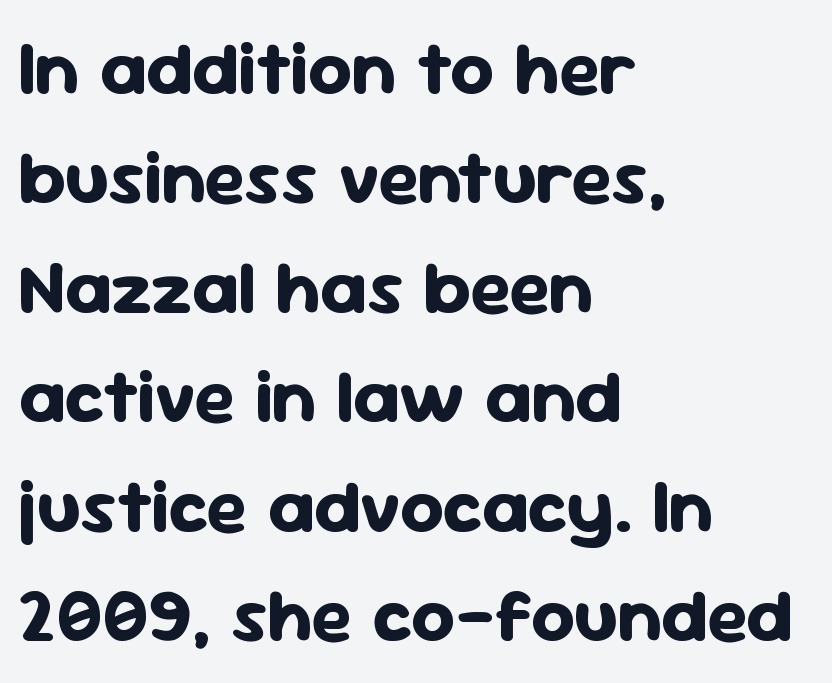
Q: Is the text bold? A: Yes.
Q: Is the text italic (slanted)? A: No, it is upright.
Q: Is the typeface a serif or a sans-serif typeface? A: Sans-serif.
Q: Is the text underlined? A: No.
Q: How is the paragraph aligned? A: Left-aligned.
Q: Is the spacing between letters normal or unusually wide? A: Normal.
Q: Is the spacing between lines tight, normal or loose? A: Normal.
Q: Width (condensed, normal, or wide)? A: Normal.
Q: Stroke contrast? A: Low.
Q: x-height? A: Medium.
Q: Monospaced? A: No.
